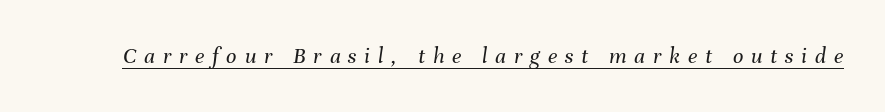
The image shows 23 px text type, italic (leaning right); set unusually wide letter spacing (+0.34 em), underlined.
